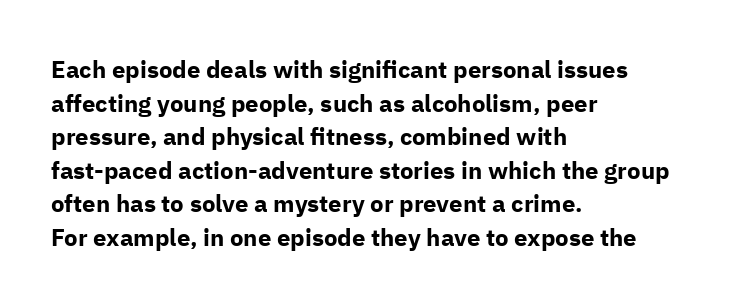
Any mark beneath the type? The region is blank. Regular leading. The face used here is rendered with its standard letterfit. These words are printed bold, with thick strokes throughout. Italic? Not at all — the glyphs are vertical. Left-aligned paragraph, ragged on the right.
